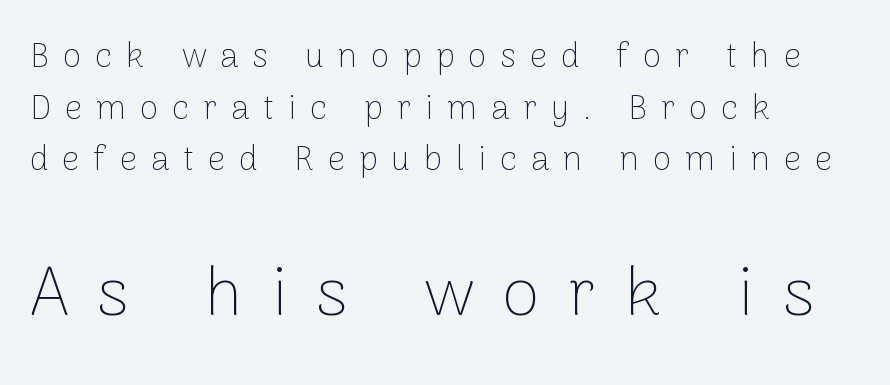
Q: Is the text bold? A: No.
Q: Is the text italic (slanted)? A: No, it is upright.
Q: Is the typeface a serif or a sans-serif typeface? A: Sans-serif.
Q: Is the text underlined? A: No.
Q: How is the paragraph aligned? A: Left-aligned.
Q: Is the spacing between letters normal or unusually wide? A: Unusually wide.
Q: Is the spacing between lines tight, normal or loose? A: Normal.
Q: Which block of text is set in a larger size, the first (top) or the second (bottom)? A: The second (bottom) one.
Q: Width (condensed, normal, or wide)? A: Normal.
Q: Stroke contrast? A: Low.
Q: x-height? A: Medium.
Q: Monospaced? A: No.
